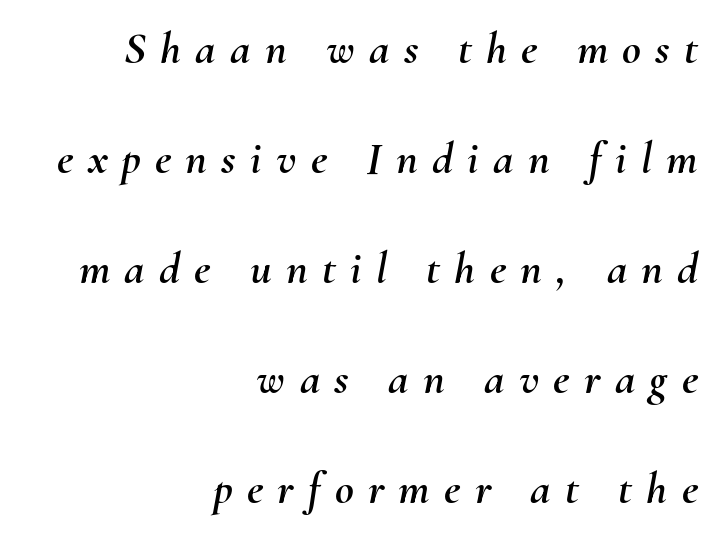
The image shows 46 px text type, italic (leaning right); set right-aligned, loose line spacing (2.39x), unusually wide letter spacing (+0.31 em), not underlined; medium stroke contrast and a small x-height.
